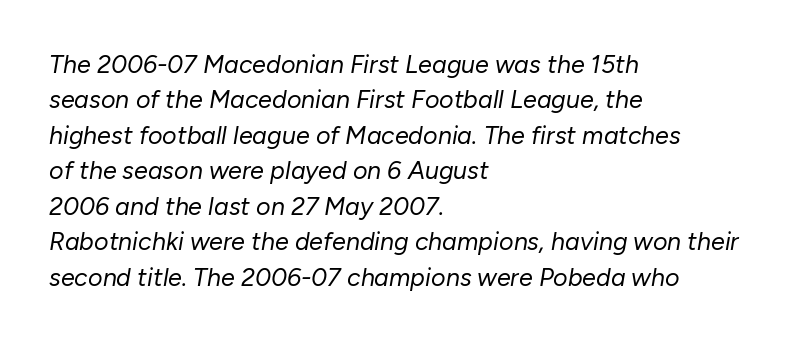
Q: Is the text bold? A: No.
Q: Is the text italic (slanted)? A: Yes, it leans right by about 10 degrees.
Q: Is the text underlined? A: No.
Q: How is the paragraph aligned? A: Left-aligned.
Q: Is the spacing between letters normal or unusually wide? A: Normal.
Q: Is the spacing between lines tight, normal or loose? A: Normal.
